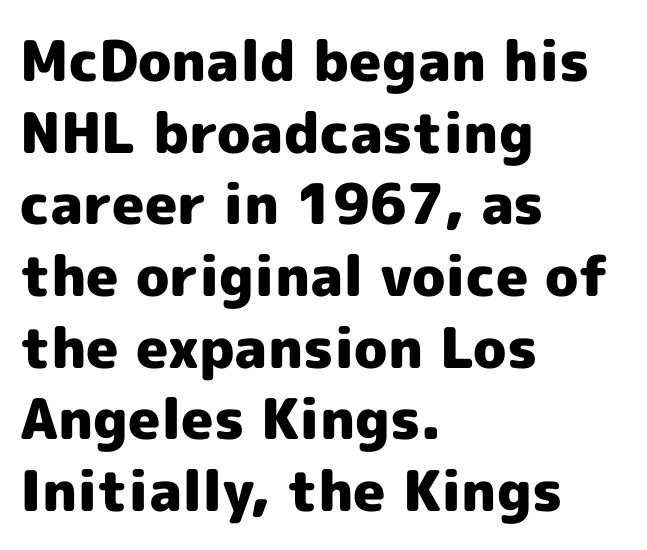
The image shows 56 px heavy sans-serif type, upright; set left-aligned, normal line spacing (1.28x), normal letter spacing, not underlined; a medium x-height.
